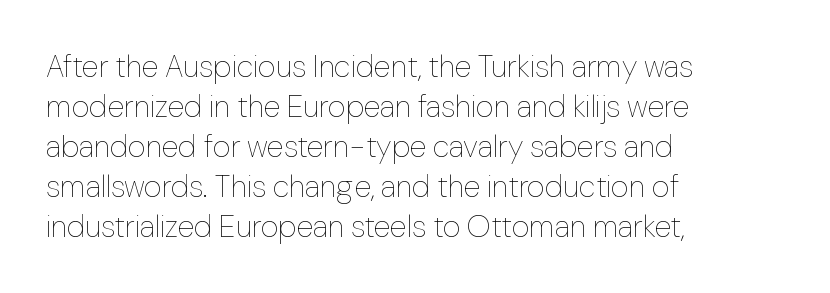
{"italic": "no", "bold": "no", "weight": "thin", "width": "normal", "stroke_contrast": "low", "x_height": "medium", "monospaced": "no", "underline": "no", "align": "left", "line_spacing": "normal", "line_spacing_ratio": 1.29, "letter_spacing": "normal", "letter_spacing_em": 0.0, "glyph_px": 31}
